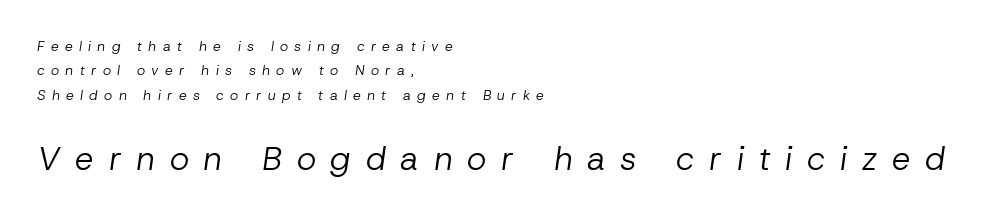
Q: Is the text bold? A: No.
Q: Is the text italic (slanted)? A: Yes, it leans right by about 8 degrees.
Q: Is the text underlined? A: No.
Q: How is the paragraph aligned? A: Left-aligned.
Q: Is the spacing between letters normal or unusually wide? A: Unusually wide.
Q: Which block of text is set in a larger size, the first (top) or the second (bottom)? A: The second (bottom) one.
Q: Width (condensed, normal, or wide)? A: Normal.
Q: Stroke contrast? A: Low.
Q: x-height? A: Medium.
Q: Monospaced? A: No.
